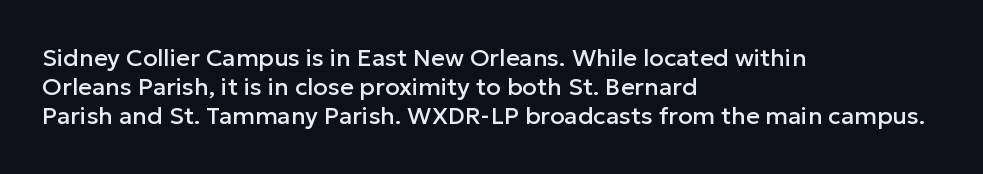
{"italic": "no", "underline": "no", "align": "left", "line_spacing_ratio": 1.21, "letter_spacing": "normal", "letter_spacing_em": 0.0, "glyph_px": 24}
